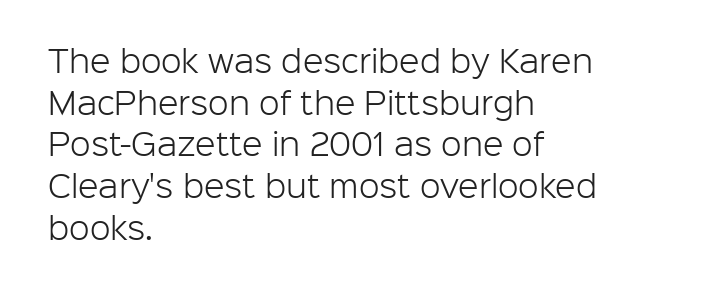
The image shows 30 px light sans-serif type, upright; set left-aligned, normal line spacing (1.39x), normal letter spacing, not underlined; low stroke contrast and a medium x-height.
